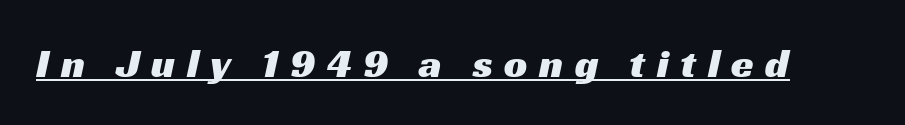
Descenders here cross a horizontal rule under the line. Students, note that the glyphs here are deliberately spaced far apart. Does the type have serifs? No, each stem ends abruptly. Is this a fixed-width face? No — the glyphs have proportional, varying widths.
